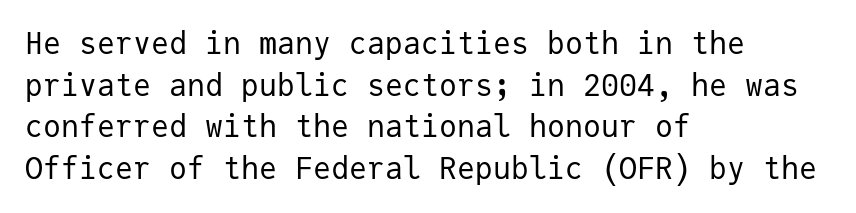
These lines are rendered in a fixed-pitch font. Stroke thickness stays within the range of a standard reading face or lighter. The foot of each line stays bare and open. This rendering employs a face without finishing strokes, i.e., a sans-serif. Does the copy run flush right? No — it runs flush left. The font's upright variant was chosen for this text.
